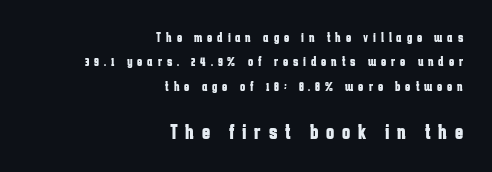
Its strokes are broad and dark, the hallmark of bold type. Just letters on the line, the space beneath them empty. Posture: straight, roman, zero tilt. Is the letter spacing exaggerated? Yes — the characters are pushed far apart. Which of the two is more prominent by size? The second, at the bottom. Compared with a flush-left layout, this one pins lines to the opposite, right side.
